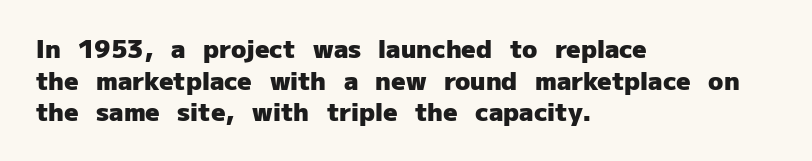
The image shows 25 px bold type, upright; set left-aligned, normal line spacing (1.27x), normal letter spacing, not underlined.
